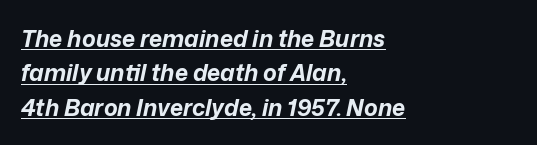
{"italic": "yes", "lean": "right", "slant_degrees": 12, "bold": "yes", "underline": "yes", "align": "left", "line_spacing": "normal", "line_spacing_ratio": 1.49, "letter_spacing": "normal", "letter_spacing_em": 0.0, "glyph_px": 23}
